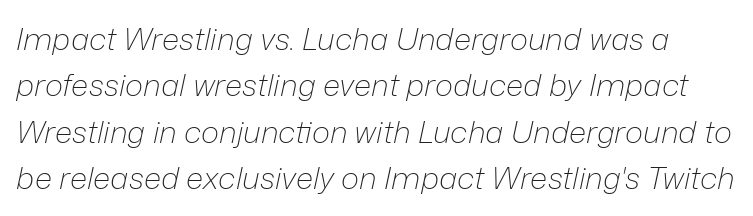
{"italic": "yes", "lean": "right", "slant_degrees": 12, "bold": "no", "weight": "light", "width": "normal", "stroke_contrast": "low", "x_height": "medium", "monospaced": "no", "underline": "no", "line_spacing": "normal", "line_spacing_ratio": 1.5, "letter_spacing": "normal", "letter_spacing_em": 0.0, "glyph_px": 31}
